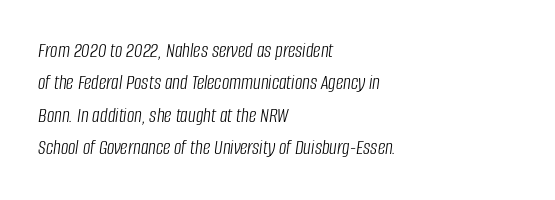
{"italic": "yes", "lean": "right", "slant_degrees": 8, "bold": "no", "underline": "no", "align": "left", "line_spacing": "normal", "line_spacing_ratio": 1.54, "letter_spacing": "normal", "letter_spacing_em": 0.0, "glyph_px": 21}
